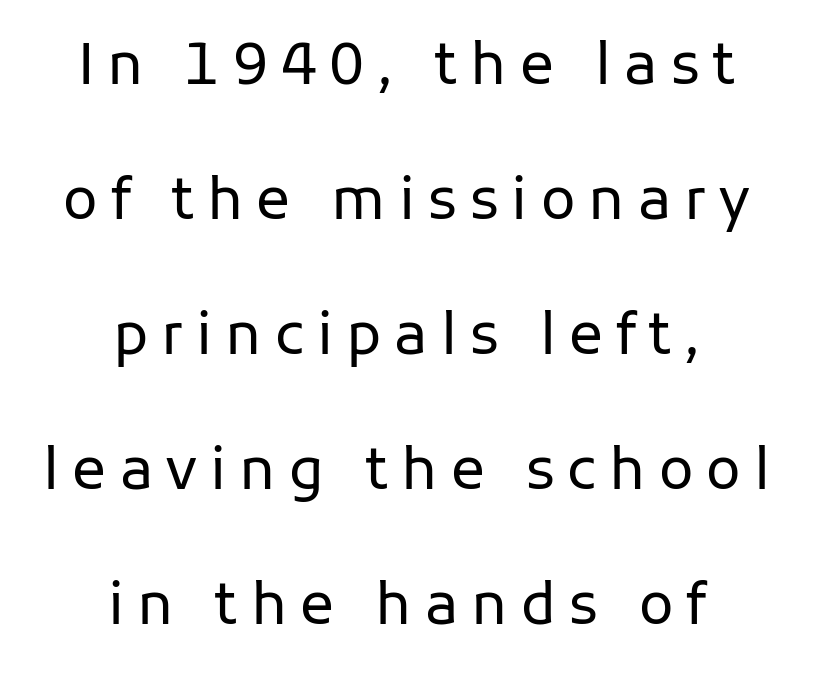
{"serif": "no", "italic": "no", "bold": "no", "weight": "regular", "width": "normal", "stroke_contrast": "low", "x_height": "medium", "monospaced": "no", "underline": "no", "align": "center", "line_spacing": "loose", "line_spacing_ratio": 2.37, "letter_spacing": "wide", "letter_spacing_em": 0.23, "glyph_px": 57}
